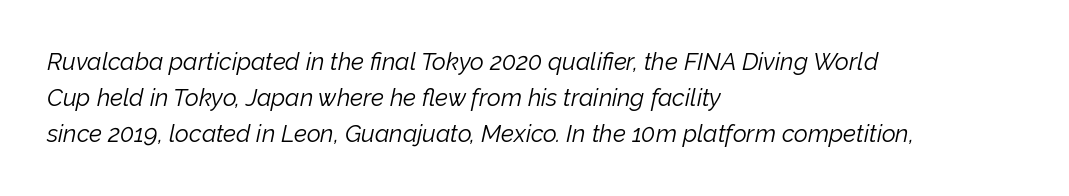
Q: Is the text bold? A: No.
Q: Is the text italic (slanted)? A: Yes, it leans right by about 12 degrees.
Q: Is the text underlined? A: No.
Q: How is the paragraph aligned? A: Left-aligned.
Q: Is the spacing between letters normal or unusually wide? A: Normal.
Q: Is the spacing between lines tight, normal or loose? A: Normal.
